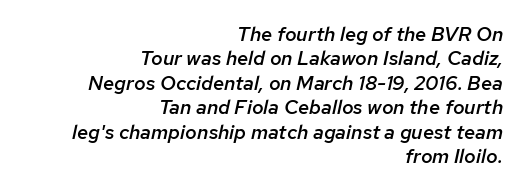
Compared with a flush-left layout, this one pins lines to the opposite, right side. The whole block is typeset with a tilt. Tracking here is standard; glyphs follow each other at the usual distance. The passage shown is semibold, sitting just below true bold. Anything drawn beneath the words? Only blank space.
